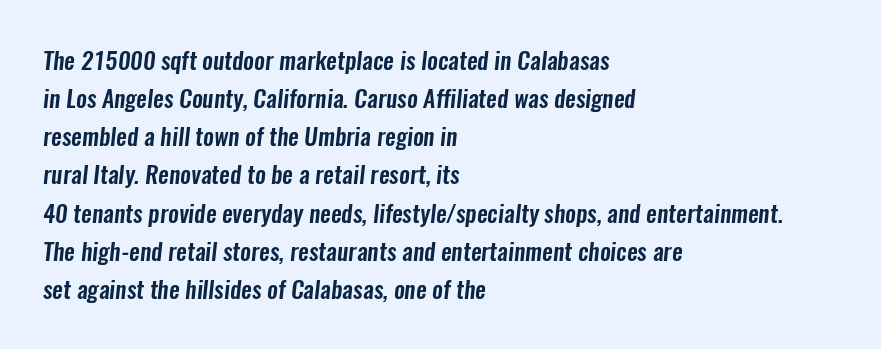
The image shows 24 px text type; set left-aligned, normal line spacing (1.59x), normal letter spacing, not underlined.
